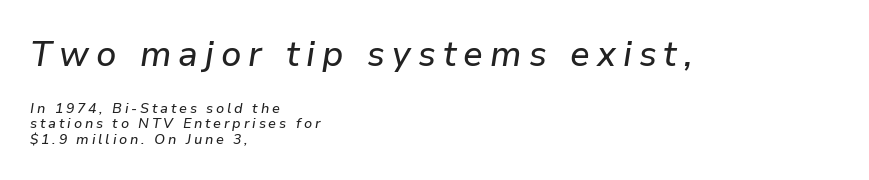
Q: Is the text italic (slanted)? A: Yes, it leans right by about 9 degrees.
Q: Is the text underlined? A: No.
Q: How is the paragraph aligned? A: Left-aligned.
Q: Is the spacing between letters normal or unusually wide? A: Unusually wide.
Q: Is the spacing between lines tight, normal or loose? A: Tight.
Q: Which block of text is set in a larger size, the first (top) or the second (bottom)? A: The first (top) one.
Q: Width (condensed, normal, or wide)? A: Normal.
Q: Stroke contrast? A: Low.
Q: x-height? A: Medium.
Q: Monospaced? A: No.
